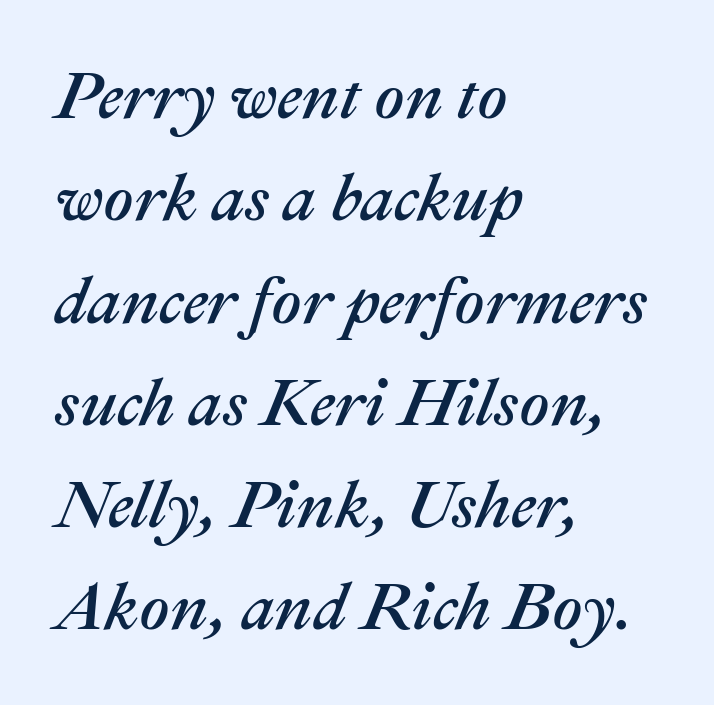
{"italic": "yes", "lean": "right", "slant_degrees": 22, "width": "normal", "stroke_contrast": "medium", "x_height": "medium", "monospaced": "no", "underline": "no", "align": "left", "line_spacing": "normal", "line_spacing_ratio": 1.55, "letter_spacing": "normal", "letter_spacing_em": 0.0, "glyph_px": 66}
